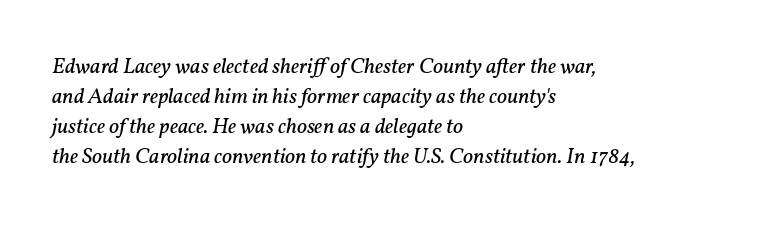
Q: Is the text bold? A: No.
Q: Is the text italic (slanted)? A: Yes, it leans right by about 11 degrees.
Q: Is the text underlined? A: No.
Q: How is the paragraph aligned? A: Left-aligned.
Q: Is the spacing between letters normal or unusually wide? A: Normal.
Q: Is the spacing between lines tight, normal or loose? A: Normal.
